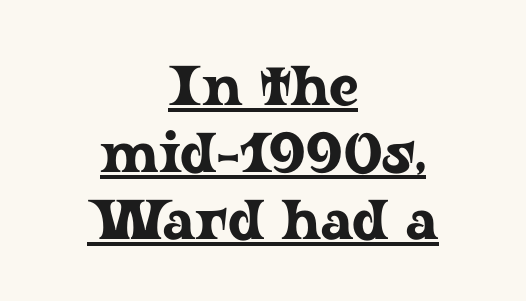
{"serif": "yes", "italic": "no", "width": "wide", "stroke_contrast": "low", "x_height": "medium", "monospaced": "no", "underline": "yes", "align": "center", "line_spacing_ratio": 1.2, "letter_spacing": "normal", "letter_spacing_em": 0.0, "glyph_px": 56}
